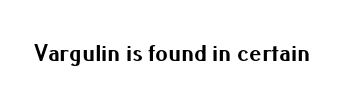
Q: Is the text bold? A: Yes.
Q: Is the text italic (slanted)? A: No, it is upright.
Q: Is the text underlined? A: No.
Q: Is the spacing between letters normal or unusually wide? A: Normal.
